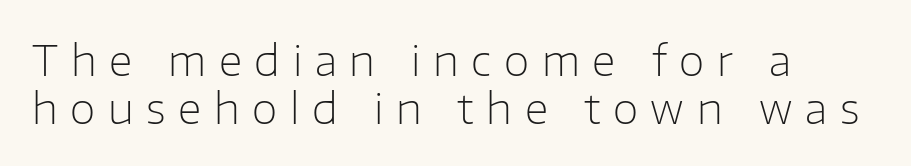
Left-aligned paragraph, ragged on the right. Style check: upright. Unmarked baselines from the first word to the last. The type is letterspaced generously, with wide tracking. These lines are rendered in a variable-pitch font. Stems here are at most as thick as an everyday book face.
